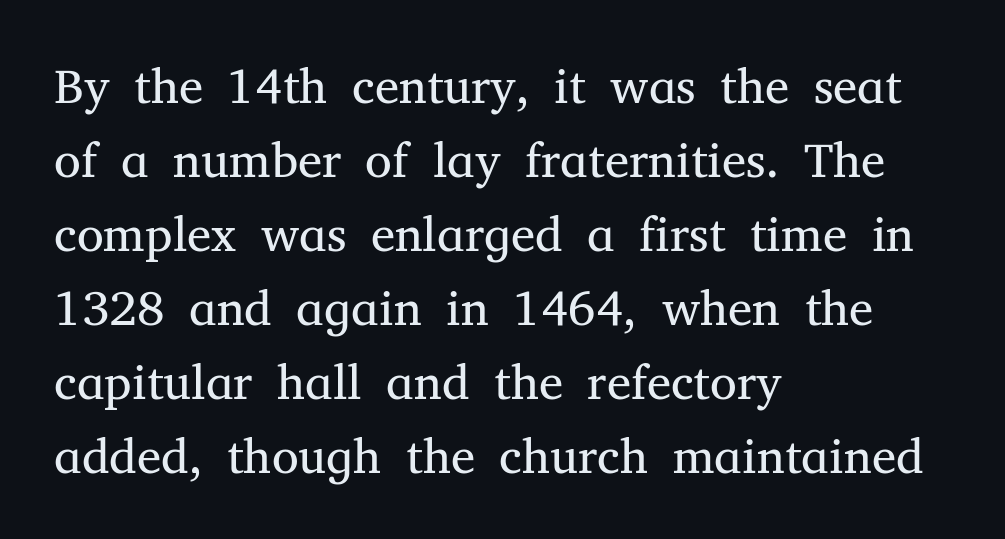
Rendered with straight, roman letterforms. Vertically, the passage feels balanced, rows spaced as you'd expect. The cut favours lightness, reaching ordinary text weight at its darkest. The face used here is seriffed, in the tradition of book romans. Each letter keeps its own natural width here, so spacing adapts to shape.
